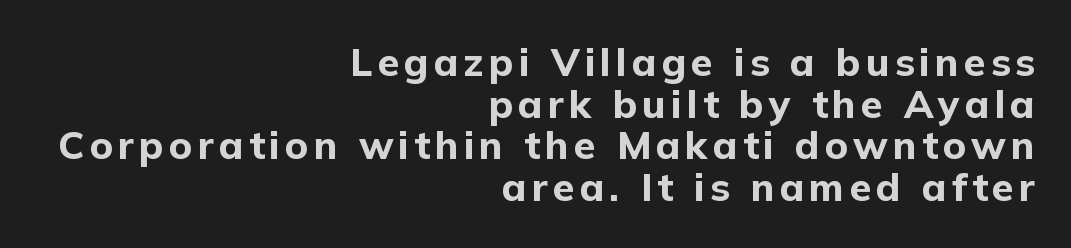
{"serif": "no", "italic": "no", "bold": "yes", "weight": "bold", "width": "normal", "stroke_contrast": "low", "x_height": "medium", "monospaced": "no", "underline": "no", "align": "right", "line_spacing": "tight", "line_spacing_ratio": 1.07, "glyph_px": 39}
